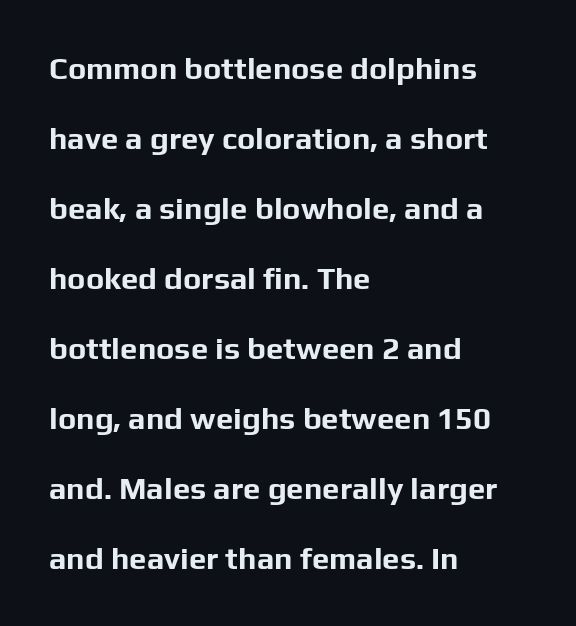
The image shows 31 px bold sans-serif type, upright; set left-aligned, loose line spacing (2.26x), normal letter spacing, not underlined; low stroke contrast and a medium x-height.
